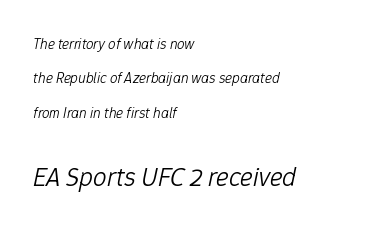
The image shows 27 px text type, italic (leaning right); set left-aligned, loose line spacing (2.29x), normal letter spacing, not underlined; the second (bottom) block is 1.8x larger.
